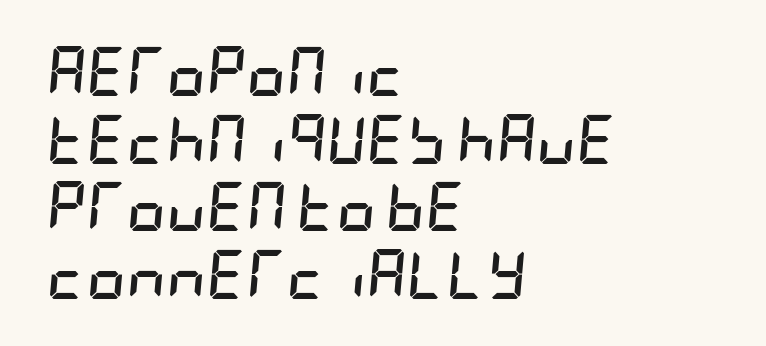
Q: Is the text bold? A: Yes.
Q: Is the text italic (slanted)? A: Yes, it leans right by about 5 degrees.
Q: Is the text underlined? A: No.
Q: How is the paragraph aligned? A: Left-aligned.
Q: Is the spacing between letters normal or unusually wide? A: Normal.
Q: Is the spacing between lines tight, normal or loose? A: Normal.
Q: Width (condensed, normal, or wide)? A: Condensed.
Q: Stroke contrast? A: Low.
Q: x-height? A: Large.
